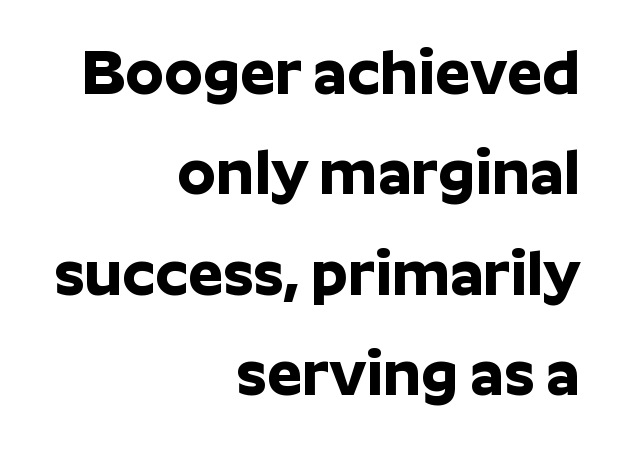
The image shows 62 px bold sans-serif type, upright; set right-aligned, normal line spacing (1.62x), normal letter spacing, not underlined; low stroke contrast and a medium x-height.
